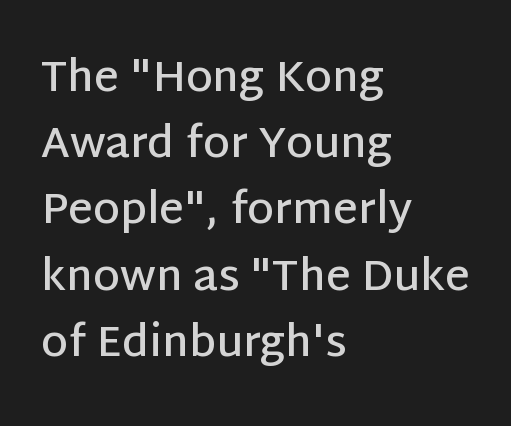
The rendering uses a semibold face; strokes are thickened but not to full bold. Normally led — the rows are evenly, conventionally spaced. A roman cut, with each character standing at attention. You could not count columns in this text — the font is proportionally spaced. Descenders hang freely into open space. Nothing sits at the stroke ends, so this counts as sans-serif.
